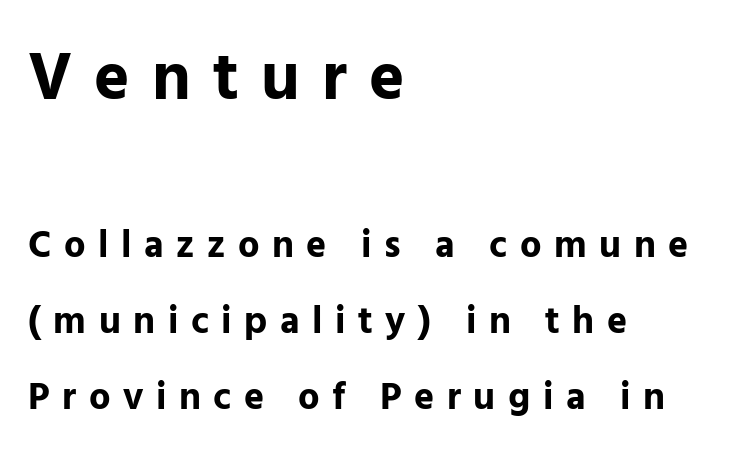
Check the space under the baseline: it is left empty. Italic: no, the glyphs are upright roman. Each word looks stretched out because of the extra space between its letters. This rendering employs a face without finishing strokes, i.e., a sans-serif.
